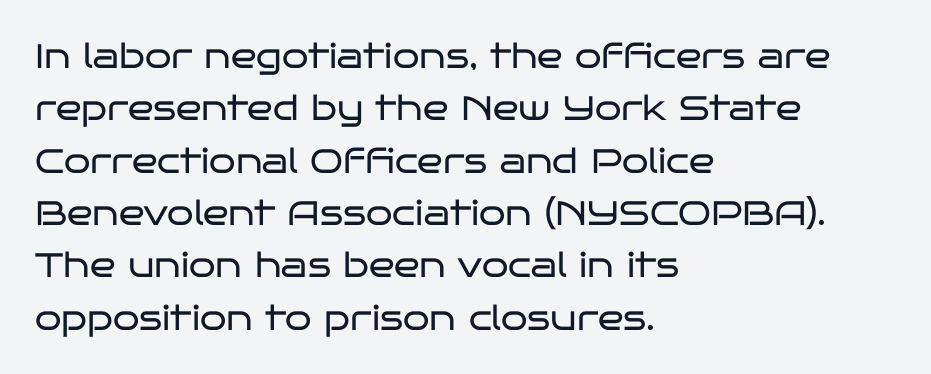
Q: Is the text bold? A: No.
Q: Is the text italic (slanted)? A: No, it is upright.
Q: Is the typeface a serif or a sans-serif typeface? A: Sans-serif.
Q: Is the text underlined? A: No.
Q: How is the paragraph aligned? A: Left-aligned.
Q: Is the spacing between letters normal or unusually wide? A: Normal.
Q: Is the spacing between lines tight, normal or loose? A: Normal.
Q: Width (condensed, normal, or wide)? A: Wide.
Q: Stroke contrast? A: Low.
Q: x-height? A: Large.
Q: Monospaced? A: No.
